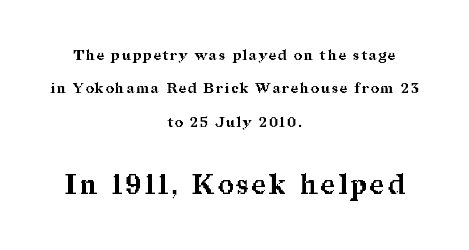
The paragraph shown floats in the horizontal middle. Check the space under the baseline: it is left empty. It's the straight-up-and-down kind of type. Rows of type keep a wide berth in the vertical direction. Does the bottom block carry the larger type? Yes, it does. The font is running at its bold setting.
